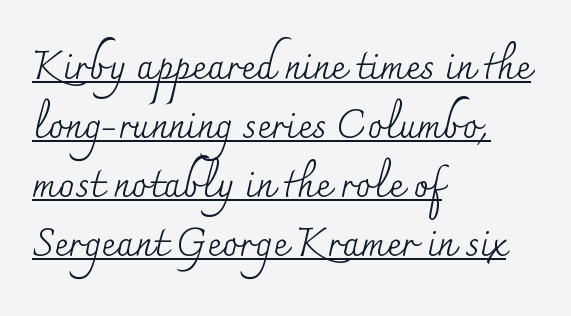
Q: Is the text bold? A: No.
Q: Is the text italic (slanted)? A: Yes.
Q: Is the typeface a serif or a sans-serif typeface? A: Serif.
Q: Is the text underlined? A: Yes.
Q: How is the paragraph aligned? A: Left-aligned.
Q: Is the spacing between letters normal or unusually wide? A: Normal.
Q: Is the spacing between lines tight, normal or loose? A: Normal.
Q: Width (condensed, normal, or wide)? A: Normal.
Q: Stroke contrast? A: Medium.
Q: x-height? A: Small.
Q: Monospaced? A: No.
